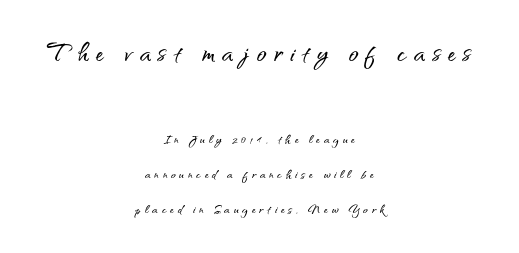
Q: Is the text italic (slanted)? A: Yes.
Q: Is the typeface a serif or a sans-serif typeface? A: Sans-serif.
Q: Is the text underlined? A: No.
Q: How is the paragraph aligned? A: Centered.
Q: Is the spacing between letters normal or unusually wide? A: Unusually wide.
Q: Is the spacing between lines tight, normal or loose? A: Loose.
Q: Which block of text is set in a larger size, the first (top) or the second (bottom)? A: The first (top) one.
Q: Width (condensed, normal, or wide)? A: Normal.
Q: Stroke contrast? A: Medium.
Q: x-height? A: Small.
Q: Monospaced? A: No.
